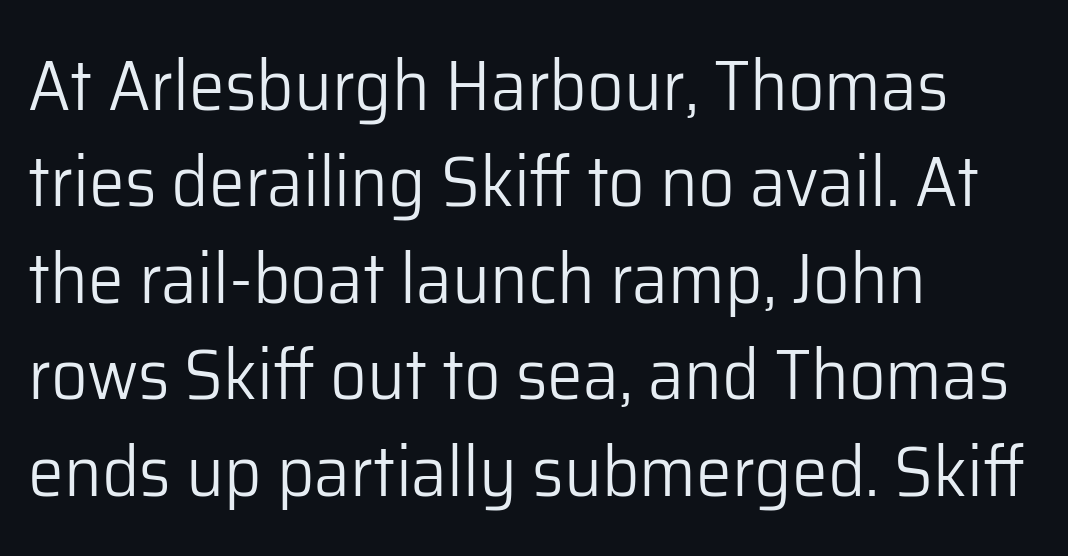
Q: Is the text bold? A: No.
Q: Is the text italic (slanted)? A: No, it is upright.
Q: Is the typeface a serif or a sans-serif typeface? A: Sans-serif.
Q: Is the text underlined? A: No.
Q: How is the paragraph aligned? A: Left-aligned.
Q: Is the spacing between letters normal or unusually wide? A: Normal.
Q: Is the spacing between lines tight, normal or loose? A: Normal.
Q: Width (condensed, normal, or wide)? A: Normal.
Q: Stroke contrast? A: Low.
Q: x-height? A: Medium.
Q: Monospaced? A: No.
